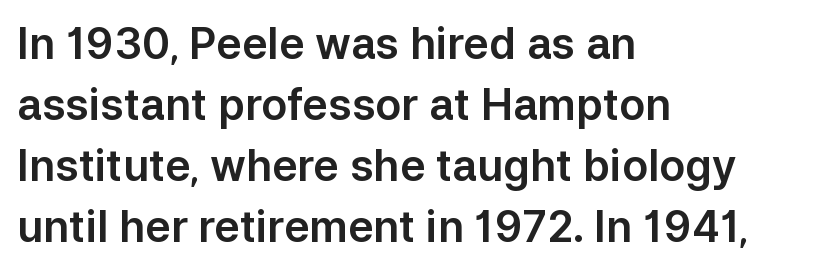
Q: Is the text italic (slanted)? A: No, it is upright.
Q: Is the typeface a serif or a sans-serif typeface? A: Sans-serif.
Q: Is the text underlined? A: No.
Q: How is the paragraph aligned? A: Left-aligned.
Q: Is the spacing between letters normal or unusually wide? A: Normal.
Q: Is the spacing between lines tight, normal or loose? A: Normal.
Q: Width (condensed, normal, or wide)? A: Normal.
Q: Stroke contrast? A: Low.
Q: x-height? A: Medium.
Q: Monospaced? A: No.
